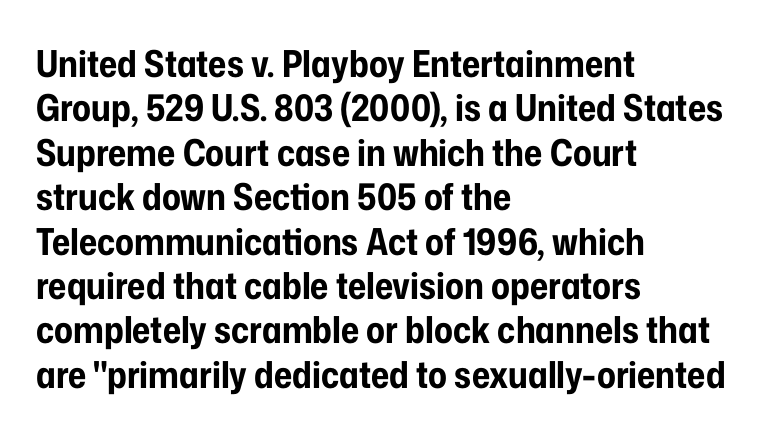
The image shows 37 px bold, condensed sans-serif type, upright; set left-aligned, line spacing 1.2x, normal letter spacing, not underlined; low stroke contrast and a medium x-height.
